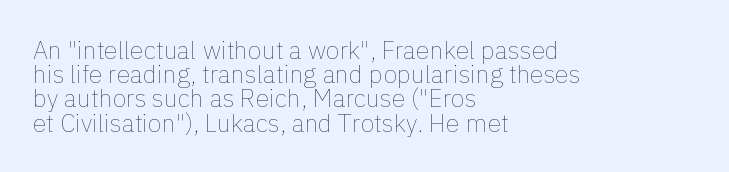
No word sits above an underline. These lines stack with their left ends in a neat column. This is the regular roman posture of the typeface. Heft: none added — not bold.
